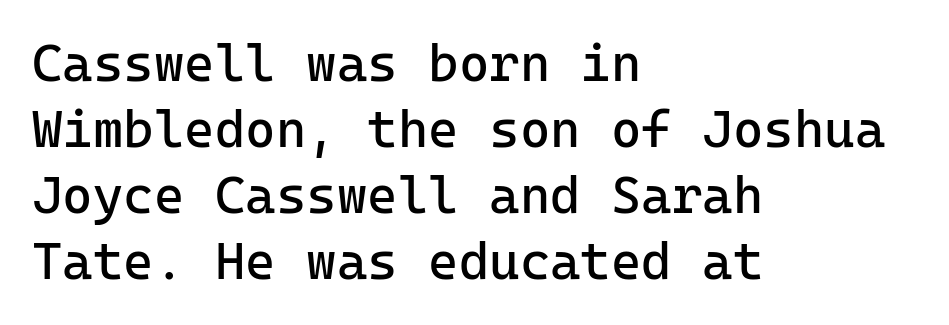
The rendering uses a moderate line-height, typical for paragraphs. Type without underlining. Heaviness? Minimal to ordinary, like unemphasized prose. All the whitespace from short lines collects on the right. This sample uses a sans-serif face.
